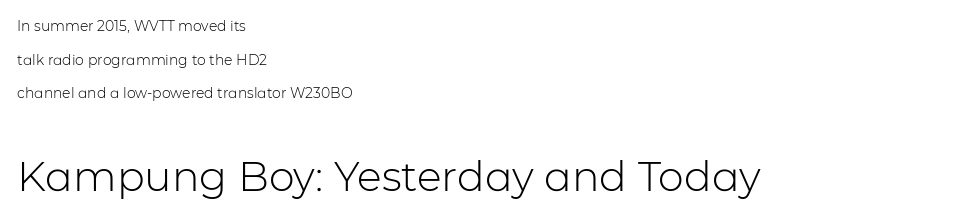
The gaps between neighbouring characters are ordinary and unremarkable. The lines are quadded left. Is there any slant? The stems are plumb. A typesetter would call this proportional, since set widths differ per character.
